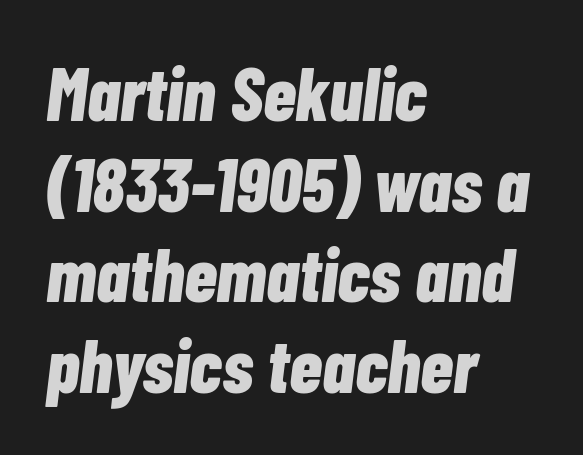
{"italic": "yes", "lean": "right", "slant_degrees": 7, "bold": "yes", "weight": "bold", "width": "condensed", "stroke_contrast": "low", "x_height": "medium", "monospaced": "no", "underline": "no", "align": "left", "line_spacing_ratio": 1.21, "letter_spacing": "normal", "letter_spacing_em": 0.0, "glyph_px": 75}
